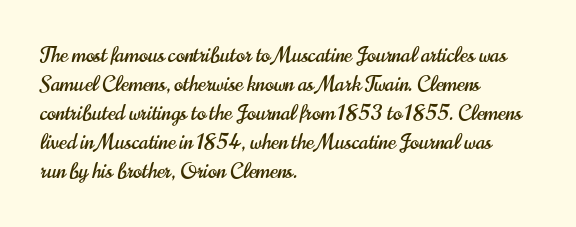
The image shows 21 px text type; set left-aligned, normal line spacing (1.38x), normal letter spacing, not underlined.
